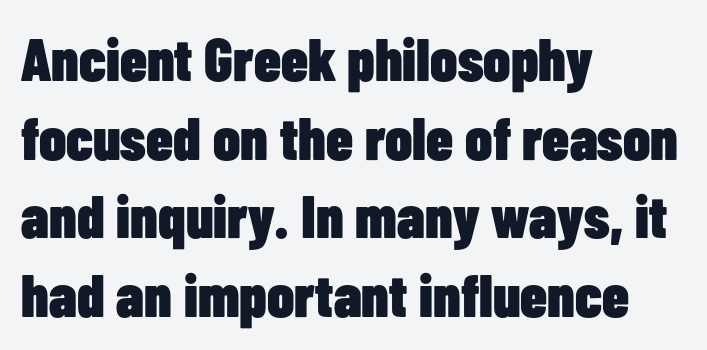
The image shows 60 px heavy, condensed sans-serif type, upright; set left-aligned, normal line spacing (1.31x), normal letter spacing, not underlined; low stroke contrast and a medium x-height.
